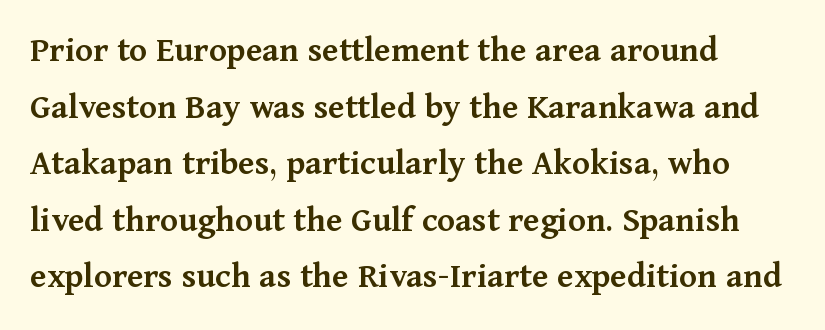
{"serif": "yes", "italic": "no", "bold": "semi", "weight": "semibold", "width": "normal", "stroke_contrast": "medium", "x_height": "medium", "monospaced": "no", "underline": "no", "align": "left", "line_spacing": "normal", "line_spacing_ratio": 1.53, "letter_spacing": "normal", "letter_spacing_em": 0.0, "glyph_px": 37}
